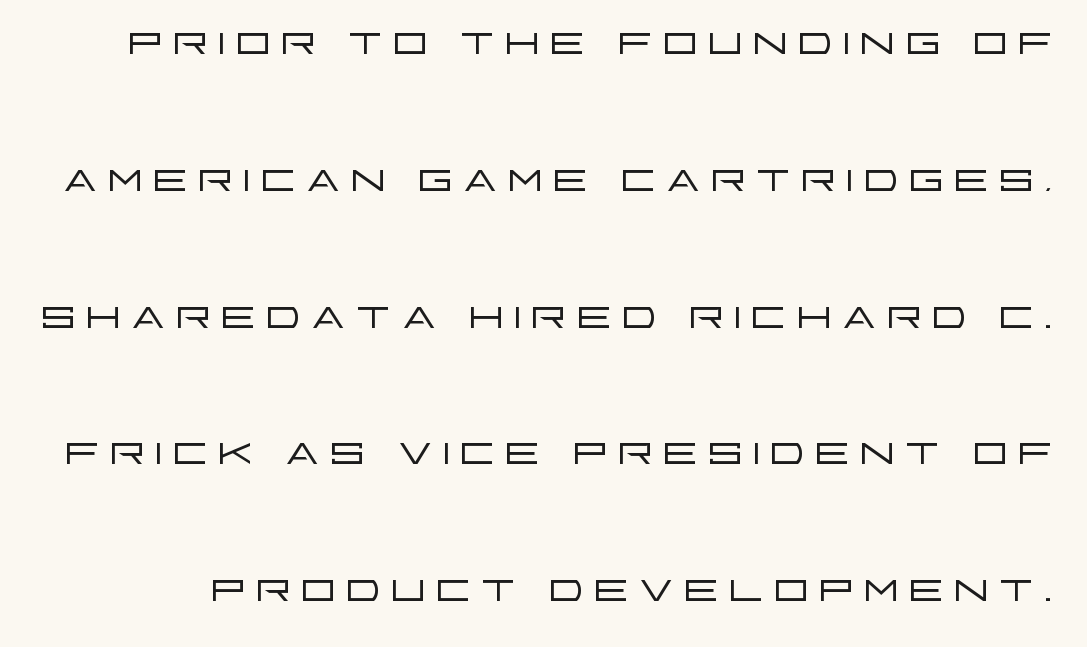
Q: Is the text bold? A: No.
Q: Is the text italic (slanted)? A: No, it is upright.
Q: Is the typeface a serif or a sans-serif typeface? A: Sans-serif.
Q: Is the text underlined? A: No.
Q: Is the spacing between lines tight, normal or loose? A: Loose.
Q: Width (condensed, normal, or wide)? A: Wide.
Q: Stroke contrast? A: Low.
Q: x-height? A: Large.
Q: Monospaced? A: No.
